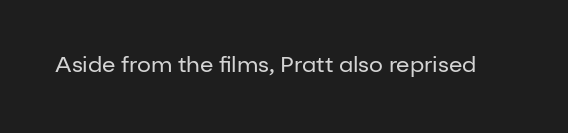
Q: Is the text bold? A: No.
Q: Is the text italic (slanted)? A: No, it is upright.
Q: Is the text underlined? A: No.
Q: Is the spacing between letters normal or unusually wide? A: Normal.
